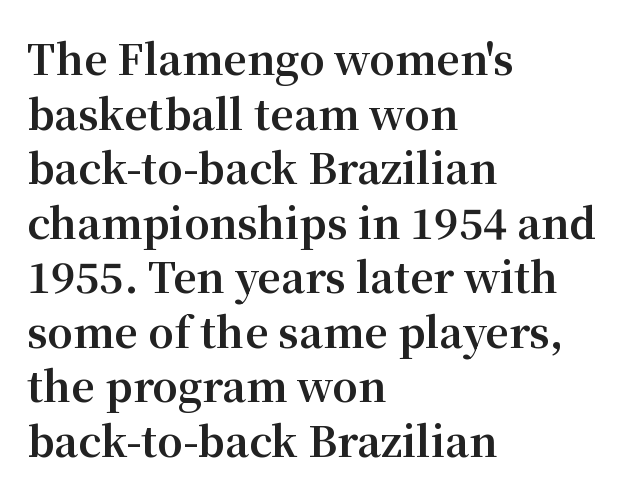
Q: Is the text bold? A: Yes.
Q: Is the text italic (slanted)? A: No, it is upright.
Q: Is the typeface a serif or a sans-serif typeface? A: Serif.
Q: Is the text underlined? A: No.
Q: How is the paragraph aligned? A: Left-aligned.
Q: Is the spacing between letters normal or unusually wide? A: Normal.
Q: Is the spacing between lines tight, normal or loose? A: Normal.
Q: Width (condensed, normal, or wide)? A: Normal.
Q: Stroke contrast? A: Medium.
Q: x-height? A: Medium.
Q: Monospaced? A: No.
